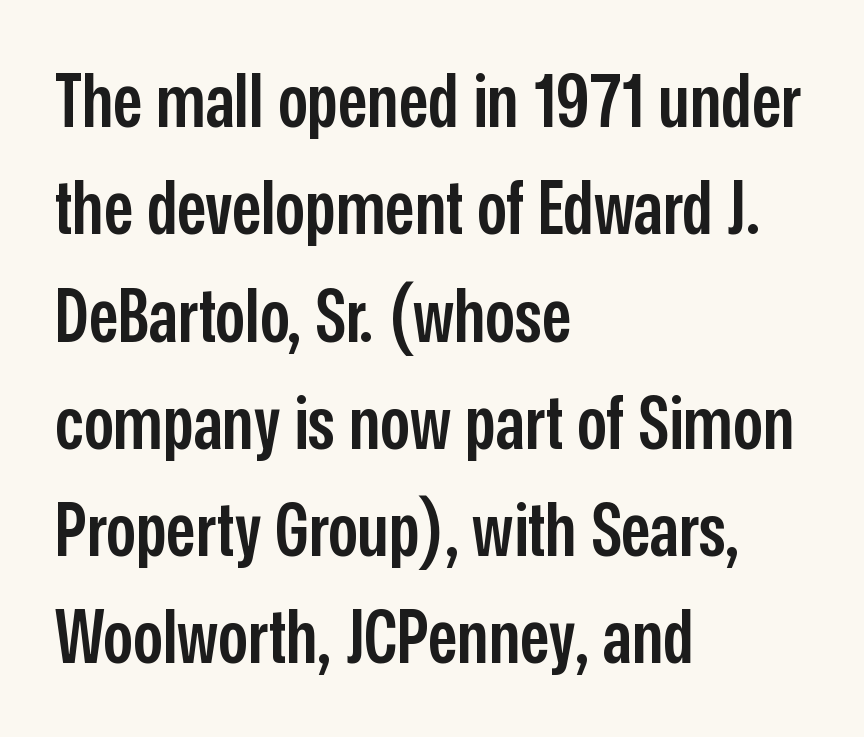
Set as a demibold, roughly 600 on the weight scale. This rendering features lettering with no underline. The leading is moderate, giving the passage an even texture. Looks like regular typesetting: each glyph gets only the width it needs.
